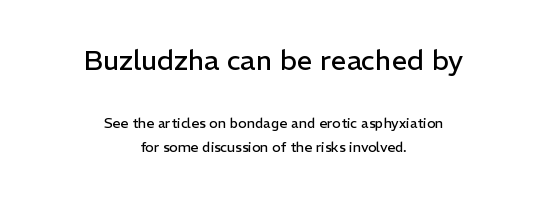
The lines are quadded center. Any mark beneath the type? The region is blank. Nothing sits at the stroke ends, so this counts as sans-serif. The rendering uses natural spacing where letterforms have individual widths. Which chunk is bigger? The first one — the top block dwarfs the bottom. Ink coverage per letter is moderate at most.
